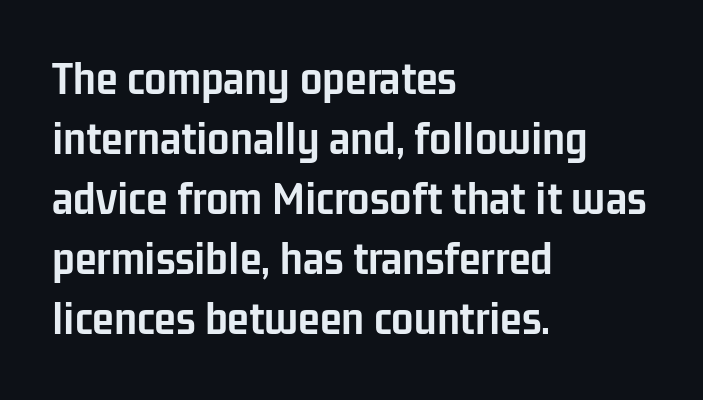
The face used here is a sans, in the tradition of grotesques and geometrics. The lettering holds an erect, upright posture throughout. The letterforms sit shoulder to shoulder at normal distance. Descenders are the only things crossing below the line. Leftover space on each line is placed entirely after the last word. Note the varied advance widths — an 'i' is clearly narrower than an 'm'.
